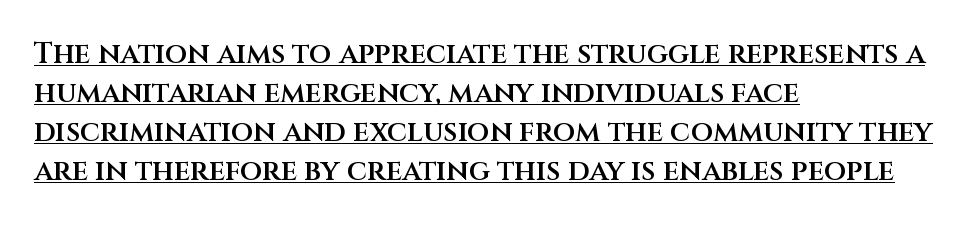
The image shows 29 px semibold sans-serif type, upright; set left-aligned, normal line spacing (1.34x), normal letter spacing, underlined; medium stroke contrast and a large x-height.
